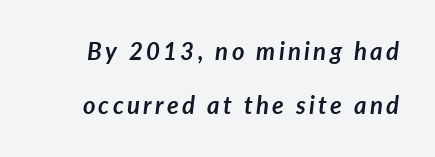
{"italic": "yes", "lean": "right", "slant_degrees": 7, "bold": "yes", "underline": "no", "line_spacing": "loose", "line_spacing_ratio": 2.26, "glyph_px": 24}
